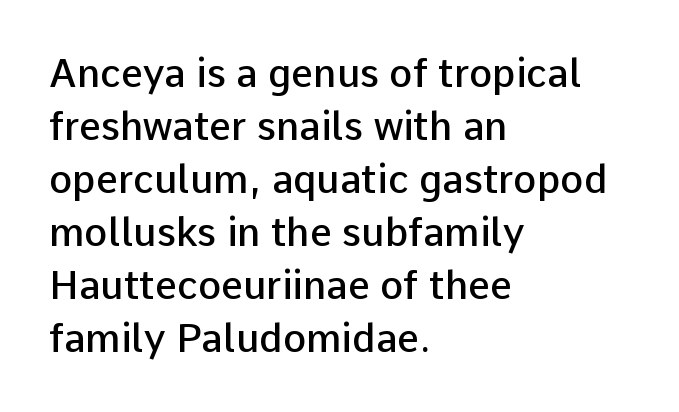
The image shows 39 px semibold sans-serif type, upright; set left-aligned, normal line spacing (1.36x), normal letter spacing, not underlined; low stroke contrast and a medium x-height.
